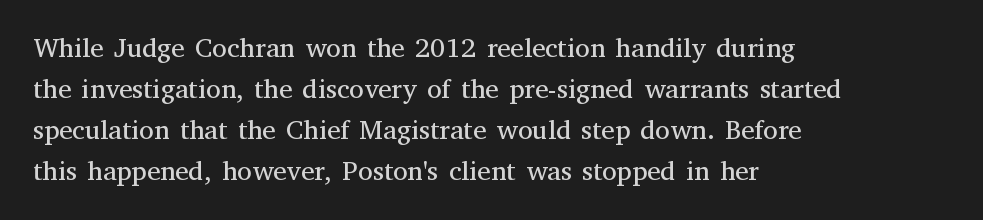
The image shows 27 px text type, upright; set left-aligned, normal line spacing (1.52x), normal letter spacing, not underlined.
